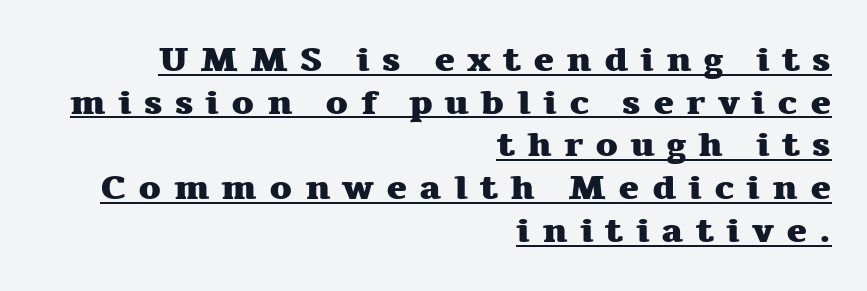
The image shows 35 px heavy, wide serif type, upright; set right-aligned, line spacing 1.22x, unusually wide letter spacing (+0.34 em), underlined; medium stroke contrast and a medium x-height.
